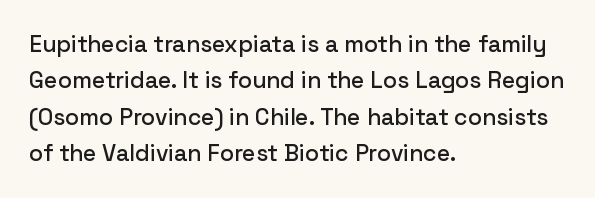
Style check: upright. Honestly, the letter spacing is just normal — you wouldn't notice it. Short and long lines alike share a common starting point at left. Any mark beneath the type? The region is blank. Interline gaps are of average width in this sample.
